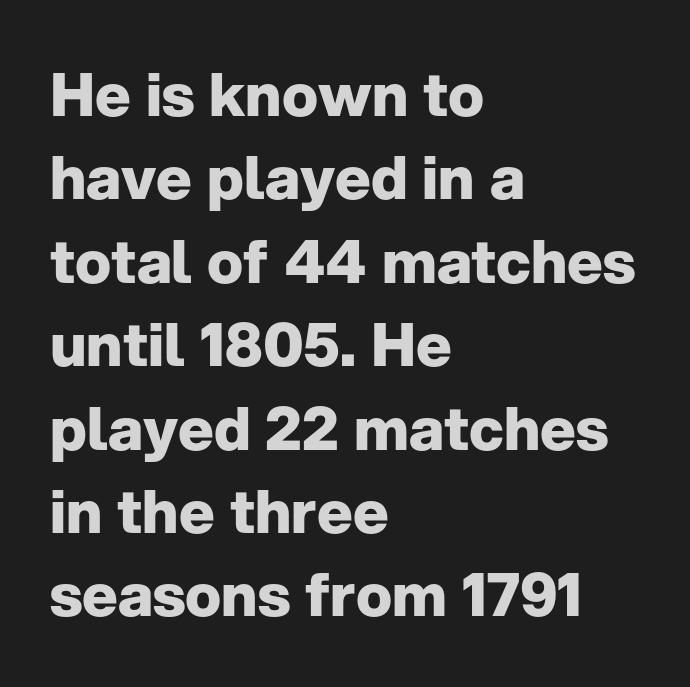
{"serif": "no", "italic": "no", "bold": "yes", "weight": "heavy", "width": "normal", "stroke_contrast": "low", "x_height": "medium", "monospaced": "no", "underline": "no", "align": "left", "line_spacing": "normal", "line_spacing_ratio": 1.39, "letter_spacing": "normal", "letter_spacing_em": 0.0, "glyph_px": 60}
